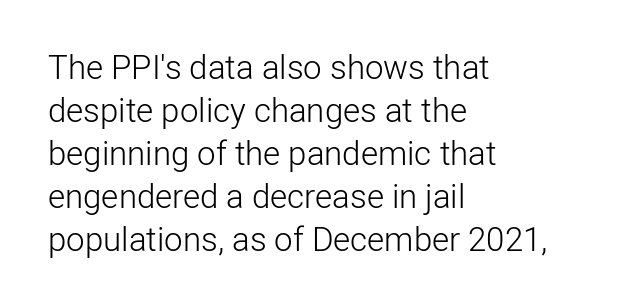
The image shows 33 px light sans-serif type, upright; set left-aligned, normal line spacing (1.3x), normal letter spacing, not underlined; low stroke contrast and a medium x-height.
